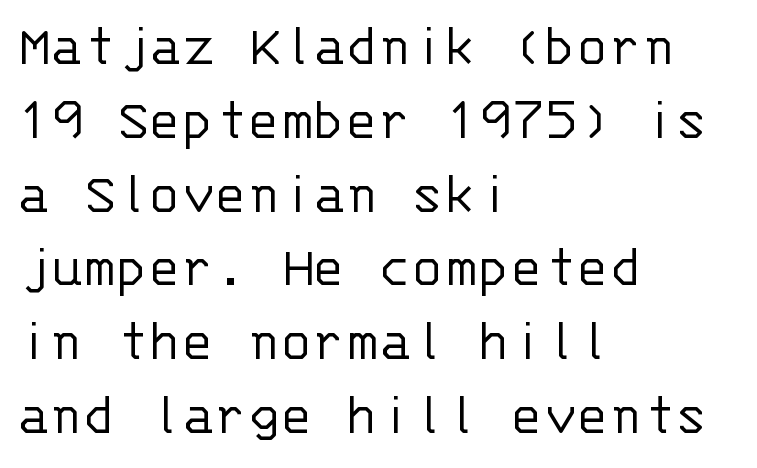
{"serif": "no", "italic": "no", "bold": "no", "weight": "light", "width": "normal", "stroke_contrast": "low", "x_height": "large", "monospaced": "yes", "underline": "no", "align": "left", "line_spacing_ratio": 1.21, "letter_spacing": "normal", "letter_spacing_em": 0.0, "glyph_px": 61}
